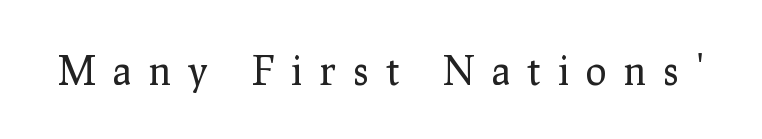
Q: Is the text bold? A: No.
Q: Is the text italic (slanted)? A: No, it is upright.
Q: Is the typeface a serif or a sans-serif typeface? A: Serif.
Q: Is the text underlined? A: No.
Q: Is the spacing between letters normal or unusually wide? A: Unusually wide.
Q: Width (condensed, normal, or wide)? A: Normal.
Q: Stroke contrast? A: Low.
Q: x-height? A: Medium.
Q: Monospaced? A: No.
